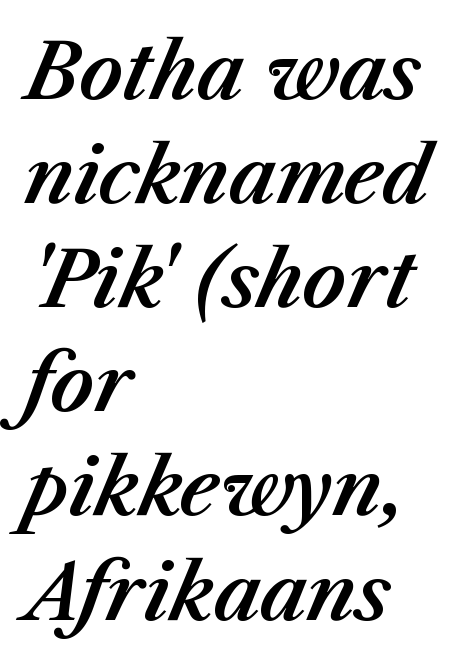
Q: Is the text italic (slanted)? A: Yes, it leans right by about 23 degrees.
Q: Is the text underlined? A: No.
Q: How is the paragraph aligned? A: Left-aligned.
Q: Is the spacing between letters normal or unusually wide? A: Normal.
Q: Is the spacing between lines tight, normal or loose? A: Normal.
Q: Width (condensed, normal, or wide)? A: Normal.
Q: Stroke contrast? A: Medium.
Q: x-height? A: Medium.
Q: Monospaced? A: No.
